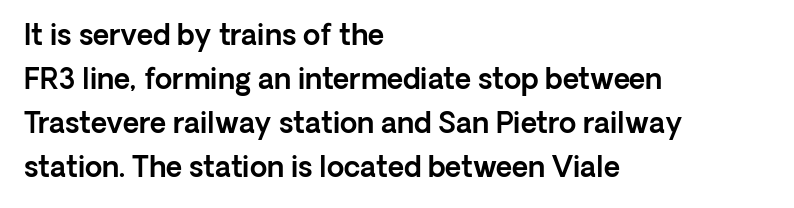
Q: Is the text italic (slanted)? A: No, it is upright.
Q: Is the typeface a serif or a sans-serif typeface? A: Sans-serif.
Q: Is the text underlined? A: No.
Q: How is the paragraph aligned? A: Left-aligned.
Q: Is the spacing between letters normal or unusually wide? A: Normal.
Q: Is the spacing between lines tight, normal or loose? A: Normal.
Q: Width (condensed, normal, or wide)? A: Normal.
Q: x-height? A: Medium.
Q: Monospaced? A: No.
